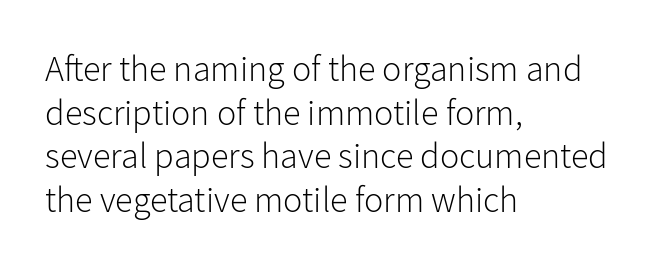
The image shows 36 px light sans-serif type, upright; set left-aligned, line spacing 1.21x, normal letter spacing, not underlined; low stroke contrast and a medium x-height.
